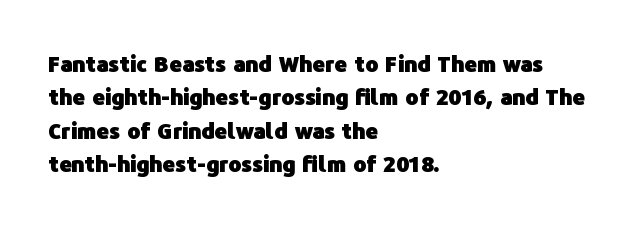
The image shows 22 px bold type, upright; set left-aligned, normal line spacing (1.52x), normal letter spacing, not underlined.
